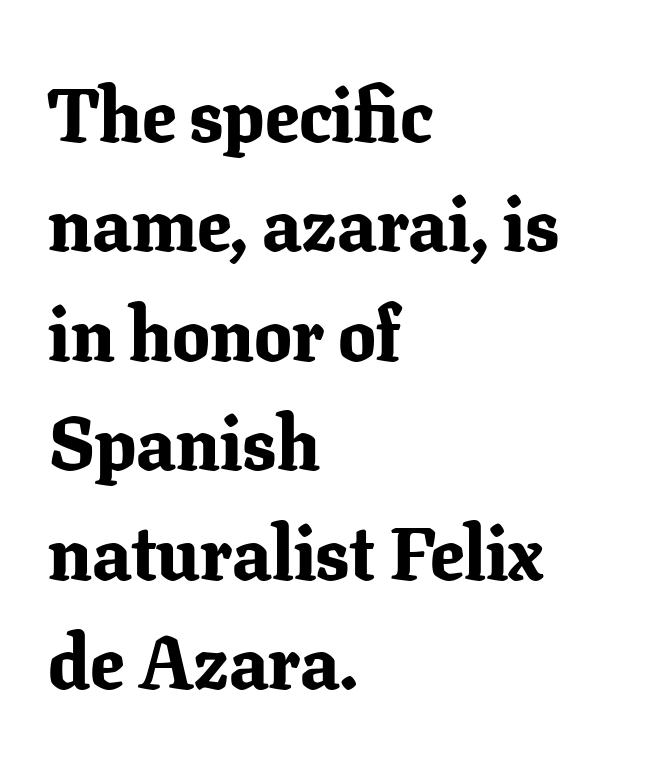
This is heavy type, rendered in bold. The gap between lines stays unmarked. Little horizontal feet cap the strokes, marking this as serif type. Rows of type keep a routine distance in the vertical direction. The line texture is even and compact thanks to regular tracking. A roman cut, with each character standing at attention.
